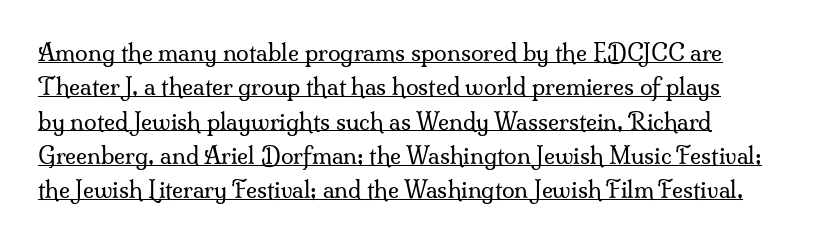
Q: Is the text bold? A: No.
Q: Is the text italic (slanted)? A: No, it is upright.
Q: Is the text underlined? A: Yes.
Q: Is the spacing between letters normal or unusually wide? A: Normal.
Q: Is the spacing between lines tight, normal or loose? A: Normal.
